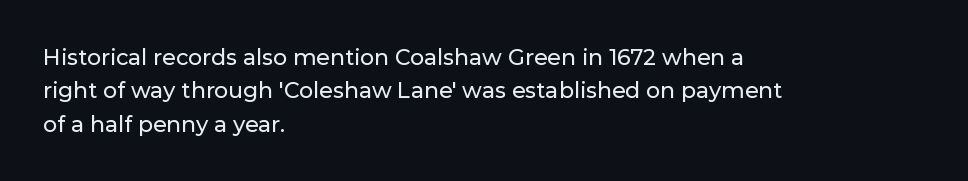
Regarding leading, the lines here are spaced in the standard way. The typography opts for an upright posture over an oblique one. Caption: multi-line text, flush left, ragged right. Nothing unusual about the tracking: characters are spaced as the font intends.
